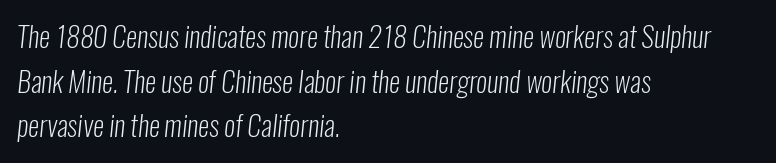
{"serif": "no", "bold": "no", "weight": "light", "width": "condensed", "stroke_contrast": "low", "x_height": "medium", "monospaced": "no", "underline": "no", "align": "left", "line_spacing": "normal", "line_spacing_ratio": 1.59, "letter_spacing": "normal", "letter_spacing_em": 0.0, "glyph_px": 28}
